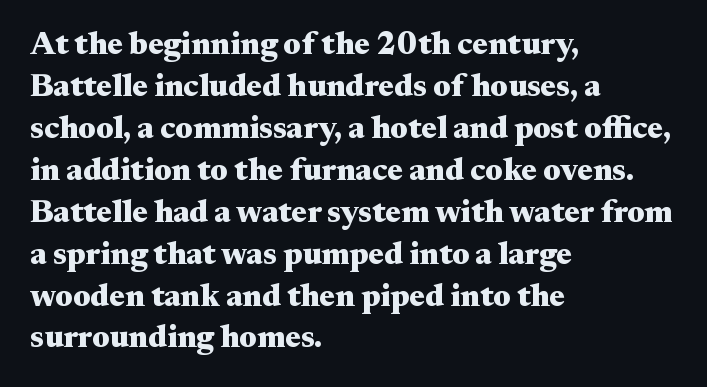
The image shows 32 px heavy, wide serif type, upright; set left-aligned, normal line spacing (1.31x), normal letter spacing, not underlined; medium stroke contrast and a small x-height.
